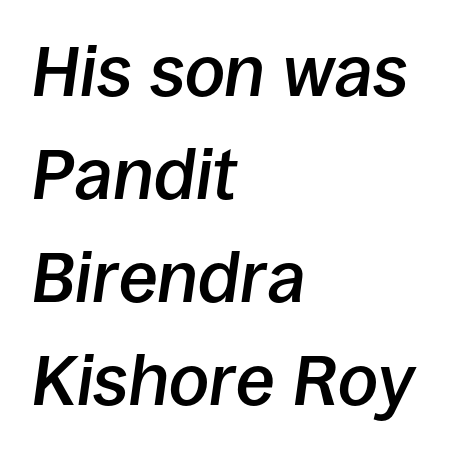
{"italic": "yes", "lean": "right", "slant_degrees": 8, "bold": "semi", "weight": "semibold", "width": "normal", "stroke_contrast": "low", "x_height": "large", "monospaced": "no", "underline": "no", "align": "left", "line_spacing": "normal", "line_spacing_ratio": 1.45, "letter_spacing": "normal", "letter_spacing_em": 0.0, "glyph_px": 71}
